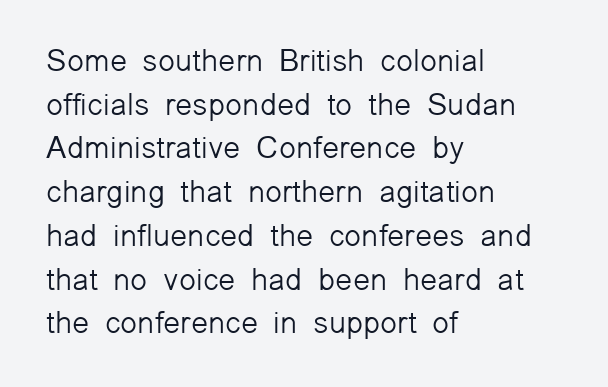
Q: Is the text bold? A: No.
Q: Is the text italic (slanted)? A: No, it is upright.
Q: Is the typeface a serif or a sans-serif typeface? A: Sans-serif.
Q: Is the text underlined? A: No.
Q: How is the paragraph aligned? A: Left-aligned.
Q: Is the spacing between letters normal or unusually wide? A: Normal.
Q: Is the spacing between lines tight, normal or loose? A: Normal.
Q: Width (condensed, normal, or wide)? A: Normal.
Q: Stroke contrast? A: Low.
Q: x-height? A: Medium.
Q: Monospaced? A: No.
